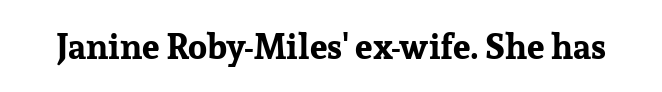
Q: Is the text bold? A: Yes.
Q: Is the text italic (slanted)? A: No, it is upright.
Q: Is the typeface a serif or a sans-serif typeface? A: Serif.
Q: Is the text underlined? A: No.
Q: Is the spacing between letters normal or unusually wide? A: Normal.
Q: Width (condensed, normal, or wide)? A: Normal.
Q: Stroke contrast? A: Low.
Q: x-height? A: Medium.
Q: Monospaced? A: No.
